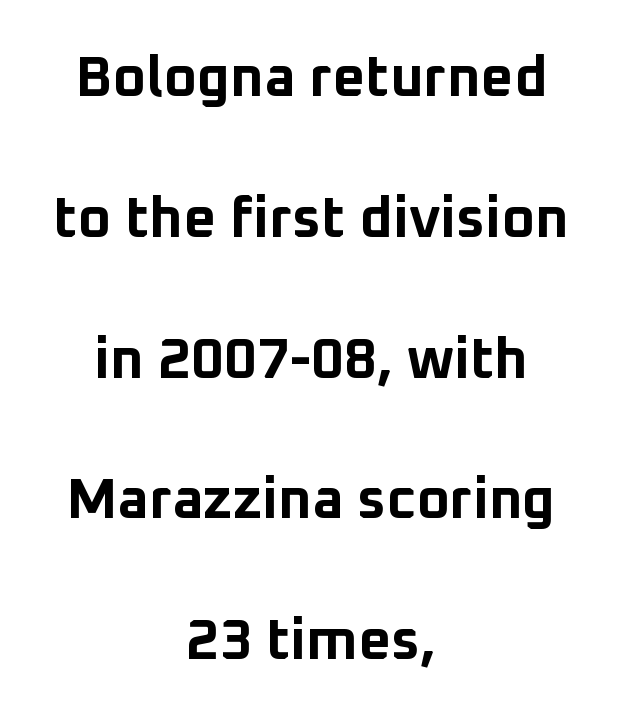
Plenty of ink on the page — the face is bold. This sample has the flowing, uneven cadence of proportional lettering. The axis of the letterforms is exactly vertical. Line spacing here is loose.
